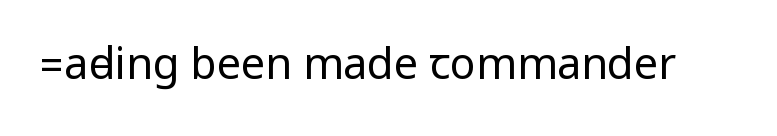
The image shows 43 px regular-weight, condensed sans-serif type, upright; set normal letter spacing, not underlined; low stroke contrast.
